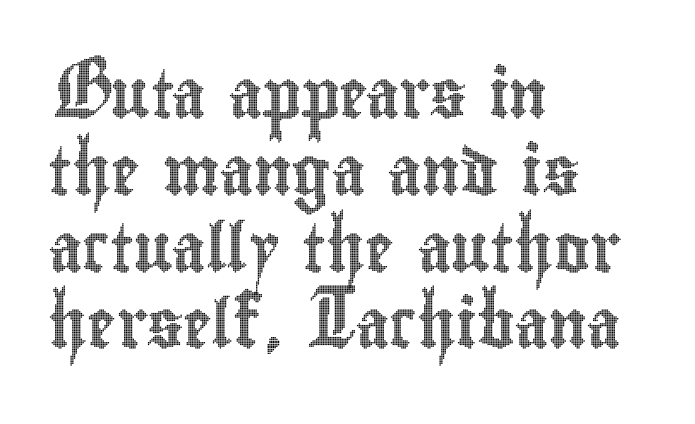
Nothing unusual about the tracking: characters are spaced as the font intends. The space between consecutive lines is moderate. These lines were composed using upright roman letters. A clean baseline with only descenders dipping below it.
